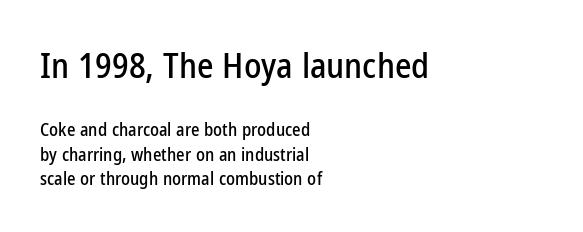
The image shows 35 px condensed sans-serif type, upright; set left-aligned, normal line spacing (1.37x), normal letter spacing, not underlined; the first (top) block is 1.94x larger; low stroke contrast and a medium x-height.
